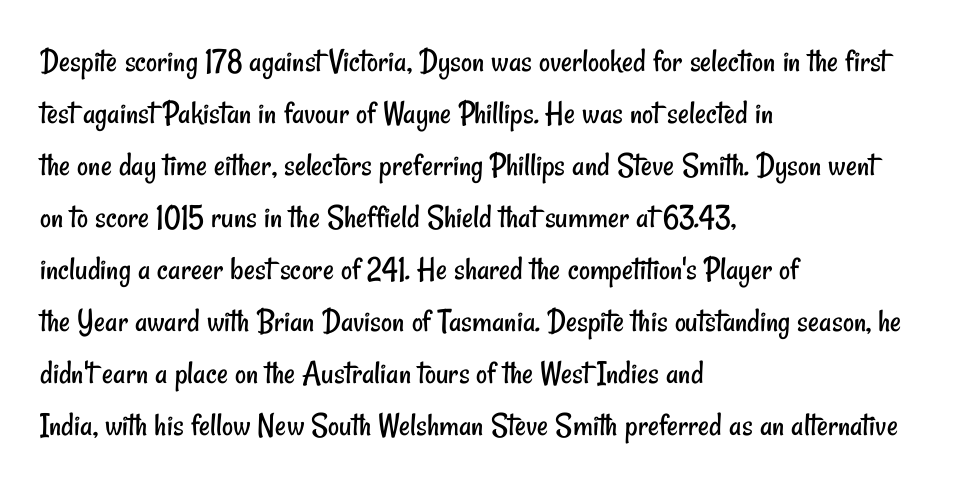
The image shows 34 px regular-weight, condensed sans-serif type; set left-aligned, normal line spacing (1.53x), normal letter spacing, not underlined; low stroke contrast and a small x-height.
